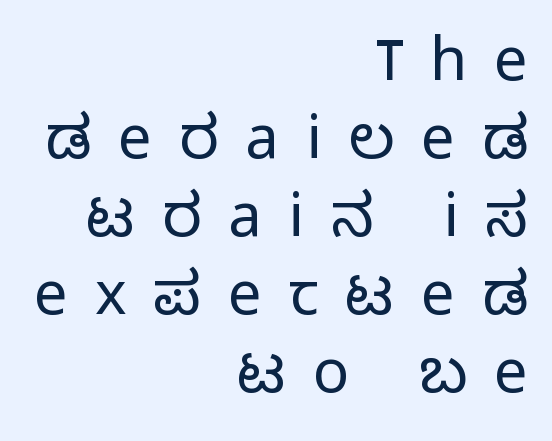
Is this a fixed-width face? No — the glyphs have proportional, varying widths. The lines sit at an ordinary, default distance from one another. Underlining? Definitely not there. Ordinary non-slanted type is in use. These lines are composed in type without serifs.
